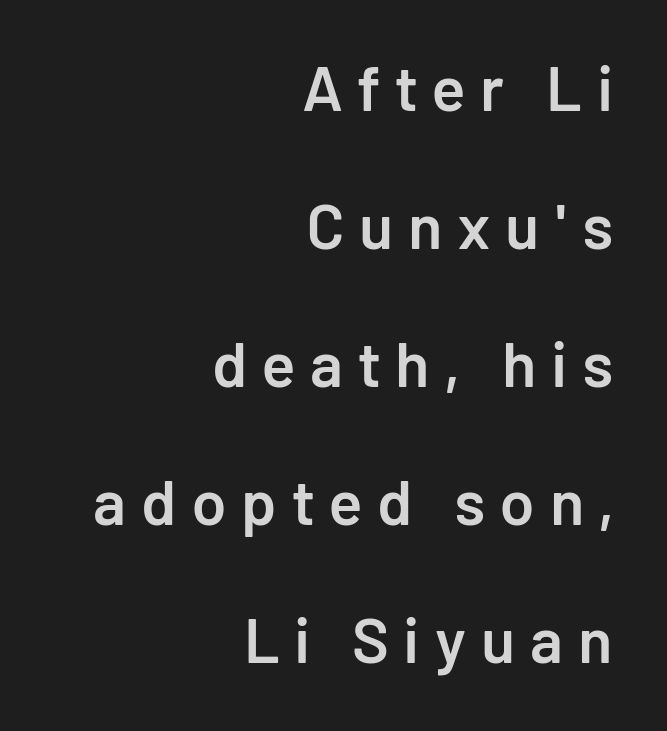
Q: Is the text bold? A: Semi-bold.
Q: Is the text italic (slanted)? A: No, it is upright.
Q: Is the typeface a serif or a sans-serif typeface? A: Sans-serif.
Q: Is the text underlined? A: No.
Q: How is the paragraph aligned? A: Right-aligned.
Q: Is the spacing between letters normal or unusually wide? A: Unusually wide.
Q: Is the spacing between lines tight, normal or loose? A: Loose.
Q: Width (condensed, normal, or wide)? A: Normal.
Q: Stroke contrast? A: Low.
Q: x-height? A: Medium.
Q: Monospaced? A: No.
